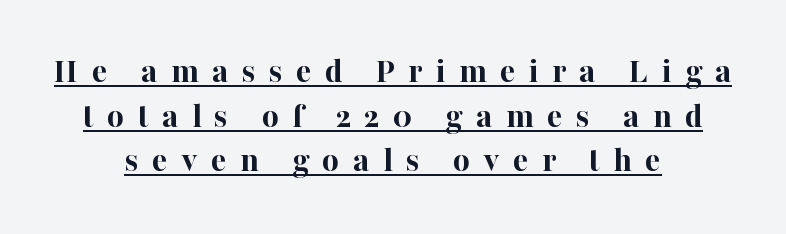
The image shows 36 px bold serif type, upright; set centered, line spacing 1.24x, unusually wide letter spacing (+0.37 em), underlined; high stroke contrast and a medium x-height.
